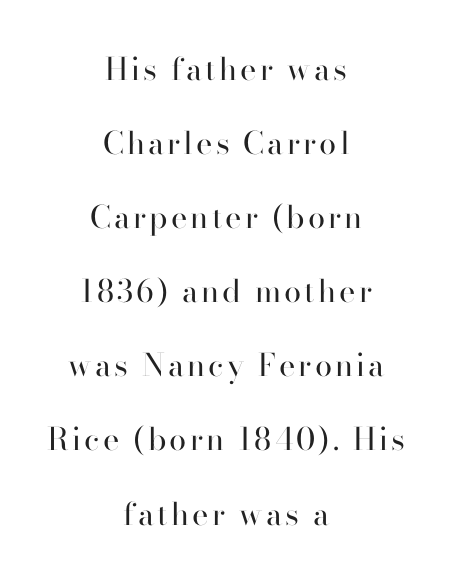
Underline: absent. Compared with a flush-left layout, this one balances lines on the center instead. Posture: straight, roman, zero tilt. The passage shown is typed in a proportional face where columns would drift. Compared with typical paragraphs, the rows here are farther apart. Unbolded letterforms with no extra heft.
